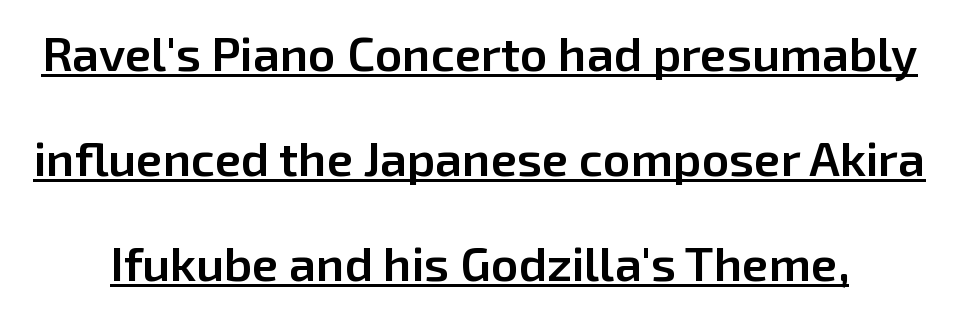
Q: Is the text bold? A: Semi-bold.
Q: Is the text italic (slanted)? A: No, it is upright.
Q: Is the typeface a serif or a sans-serif typeface? A: Sans-serif.
Q: Is the text underlined? A: Yes.
Q: Is the spacing between letters normal or unusually wide? A: Normal.
Q: Is the spacing between lines tight, normal or loose? A: Loose.
Q: Width (condensed, normal, or wide)? A: Normal.
Q: Stroke contrast? A: Low.
Q: x-height? A: Medium.
Q: Monospaced? A: No.
